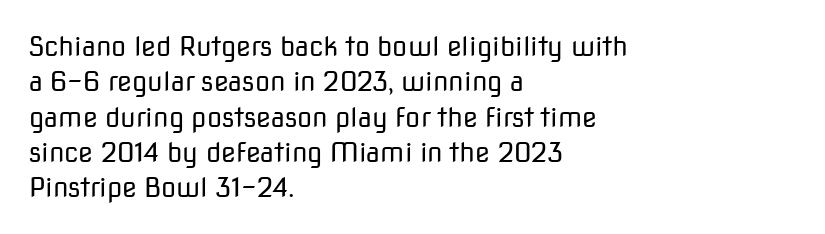
{"italic": "no", "bold": "no", "underline": "no", "align": "left", "line_spacing": "normal", "line_spacing_ratio": 1.31, "letter_spacing": "normal", "letter_spacing_em": 0.0, "glyph_px": 27}
